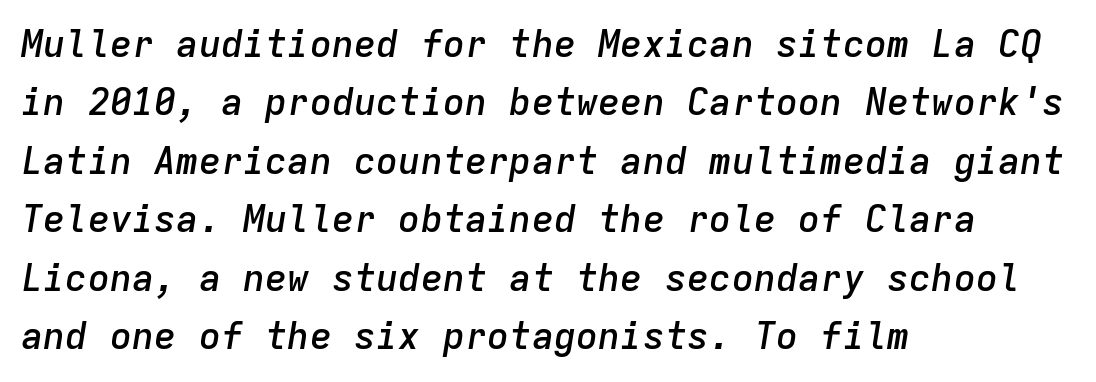
Q: Is the text bold? A: Semi-bold.
Q: Is the text italic (slanted)? A: Yes, it leans right by about 9 degrees.
Q: Is the text underlined? A: No.
Q: How is the paragraph aligned? A: Left-aligned.
Q: Is the spacing between letters normal or unusually wide? A: Normal.
Q: Is the spacing between lines tight, normal or loose? A: Normal.
Q: Width (condensed, normal, or wide)? A: Normal.
Q: Stroke contrast? A: Low.
Q: x-height? A: Medium.
Q: Monospaced? A: Yes.
